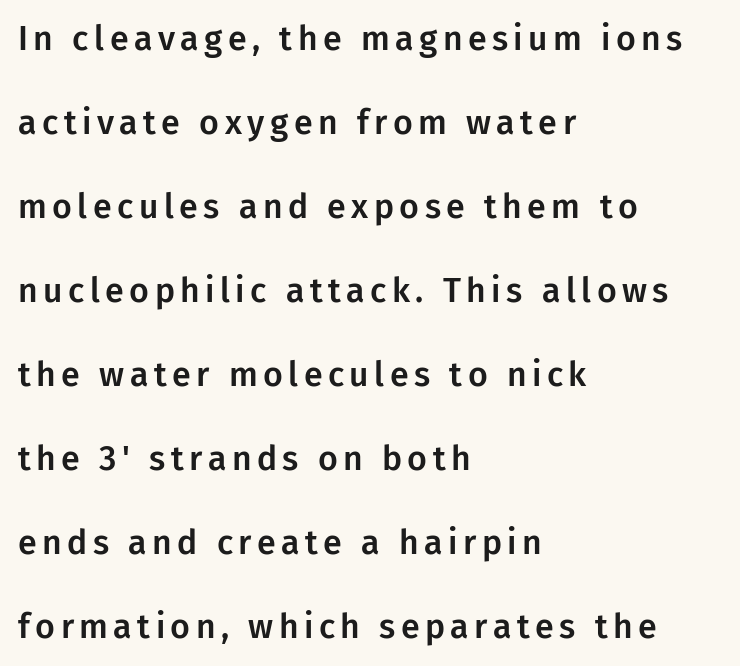
The image shows 34 px sans-serif type, upright; set left-aligned, loose line spacing (2.47x), not underlined; low stroke contrast and a medium x-height.
